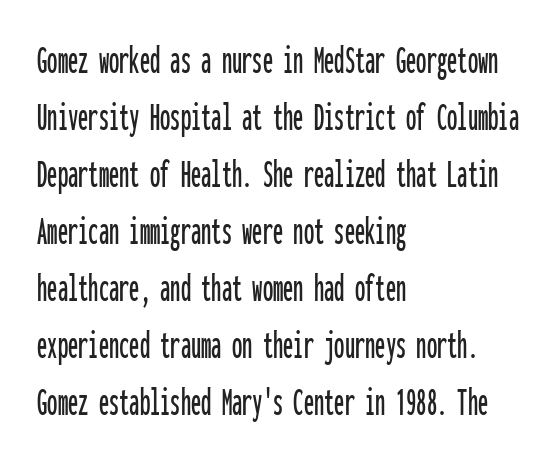
The image shows 41 px condensed sans-serif type, upright, monospaced; set left-aligned, normal line spacing (1.39x), normal letter spacing, not underlined; low stroke contrast and a medium x-height.
